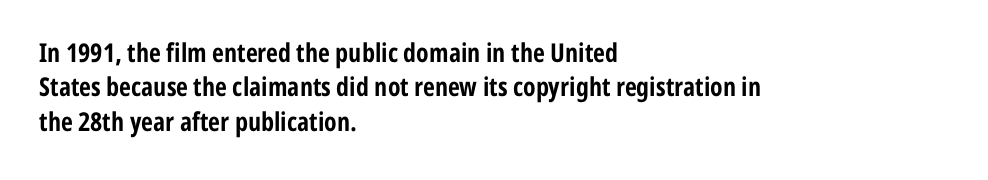
Q: Is the text bold? A: Yes.
Q: Is the text italic (slanted)? A: No, it is upright.
Q: Is the text underlined? A: No.
Q: How is the paragraph aligned? A: Left-aligned.
Q: Is the spacing between letters normal or unusually wide? A: Normal.
Q: Is the spacing between lines tight, normal or loose? A: Normal.
